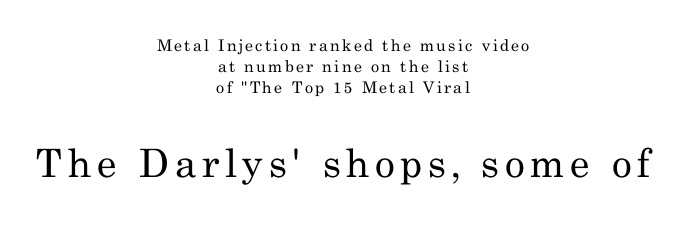
This is the regular roman posture of the typeface. Successive baselines arrive at the customary interval. The following chunk of copy outweighs the initial chunk in type size. These lines stack symmetrically, like a column narrowing and widening about its center.
